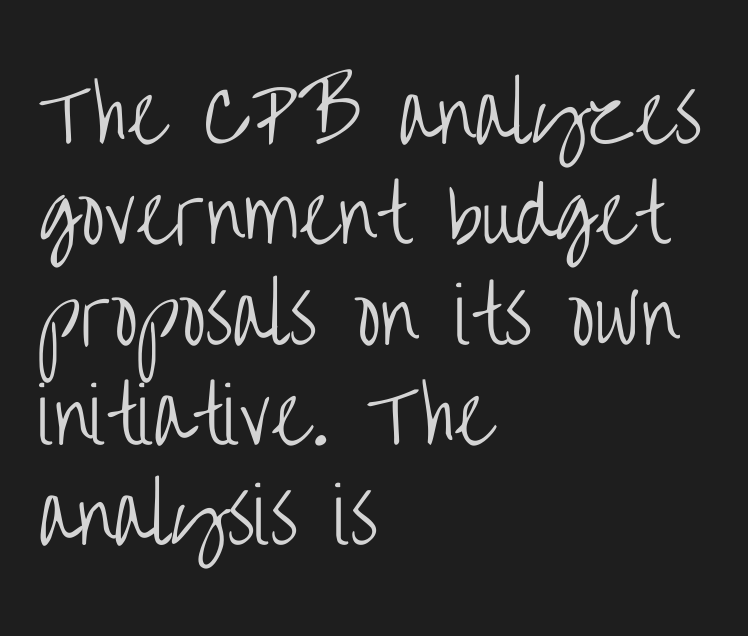
Q: Is the text bold? A: No.
Q: Is the text italic (slanted)? A: No, it is upright.
Q: Is the typeface a serif or a sans-serif typeface? A: Sans-serif.
Q: Is the text underlined? A: No.
Q: How is the paragraph aligned? A: Left-aligned.
Q: Is the spacing between letters normal or unusually wide? A: Normal.
Q: Is the spacing between lines tight, normal or loose? A: Normal.
Q: Width (condensed, normal, or wide)? A: Condensed.
Q: Stroke contrast? A: Low.
Q: x-height? A: Large.
Q: Monospaced? A: No.
